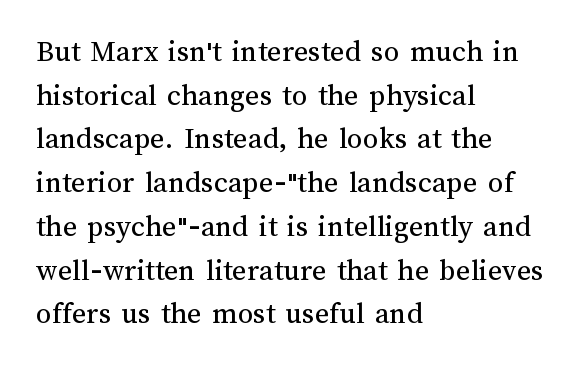
Q: Is the text bold? A: No.
Q: Is the text italic (slanted)? A: No, it is upright.
Q: Is the text underlined? A: No.
Q: How is the paragraph aligned? A: Left-aligned.
Q: Is the spacing between letters normal or unusually wide? A: Normal.
Q: Is the spacing between lines tight, normal or loose? A: Normal.
Q: Width (condensed, normal, or wide)? A: Normal.
Q: Stroke contrast? A: Medium.
Q: x-height? A: Medium.
Q: Monospaced? A: No.
